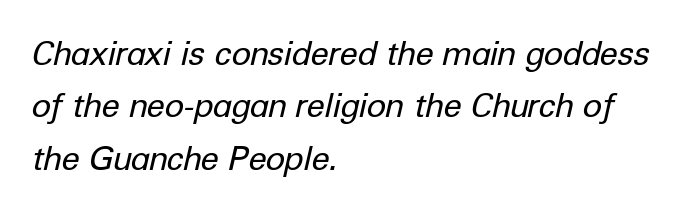
{"italic": "yes", "lean": "right", "slant_degrees": 12, "bold": "no", "weight": "regular", "width": "normal", "stroke_contrast": "low", "x_height": "medium", "monospaced": "no", "underline": "no", "align": "left", "line_spacing": "normal", "line_spacing_ratio": 1.59, "letter_spacing": "normal", "letter_spacing_em": 0.0, "glyph_px": 33}
